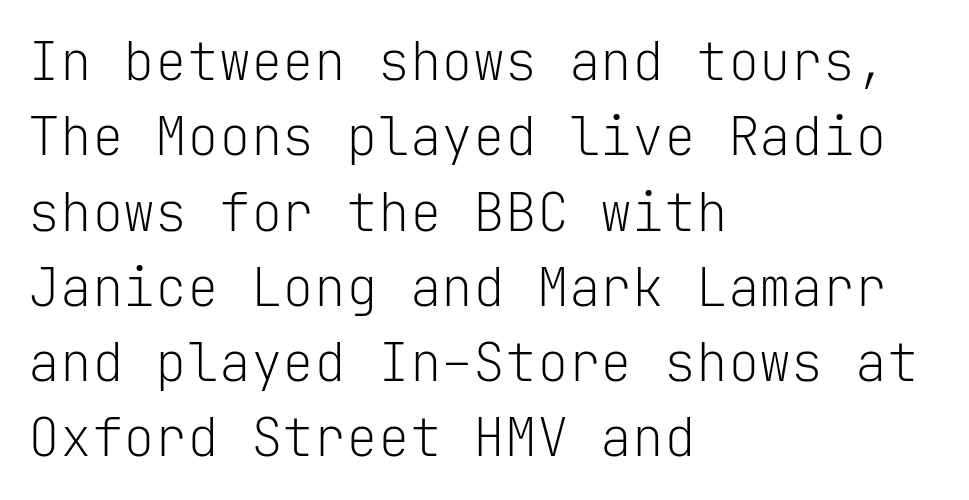
{"serif": "no", "italic": "no", "bold": "no", "weight": "light", "width": "normal", "stroke_contrast": "low", "x_height": "medium", "monospaced": "yes", "underline": "no", "align": "left", "line_spacing": "normal", "line_spacing_ratio": 1.42, "letter_spacing": "normal", "letter_spacing_em": 0.0, "glyph_px": 53}
